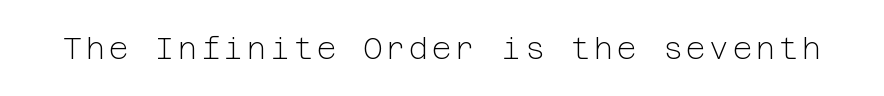
The image shows 30 px light sans-serif type, upright; set not underlined; low stroke contrast and a medium x-height.
